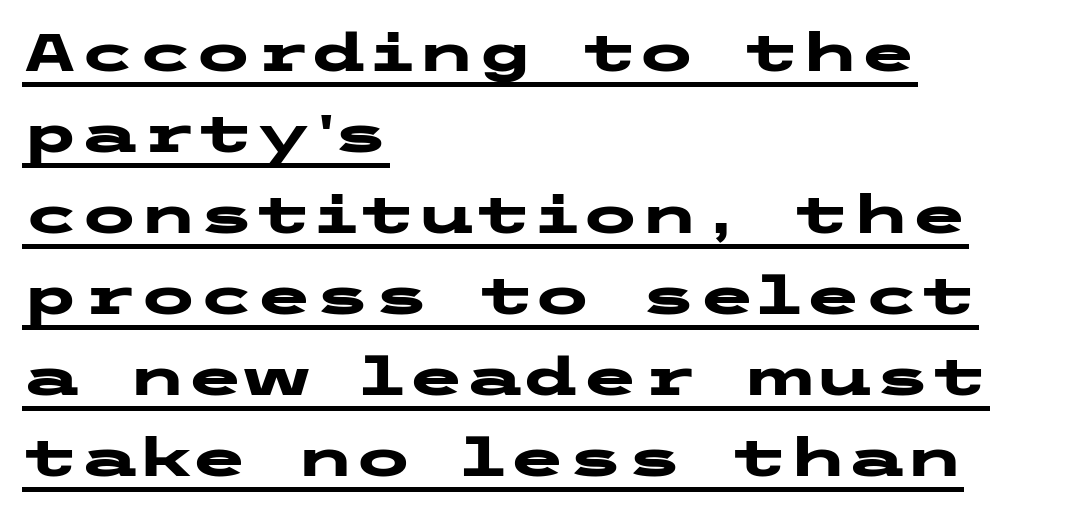
Q: Is the text bold? A: Yes.
Q: Is the text italic (slanted)? A: No, it is upright.
Q: Is the typeface a serif or a sans-serif typeface? A: Sans-serif.
Q: Is the text underlined? A: Yes.
Q: How is the paragraph aligned? A: Left-aligned.
Q: Is the spacing between letters normal or unusually wide? A: Normal.
Q: Is the spacing between lines tight, normal or loose? A: Normal.
Q: Width (condensed, normal, or wide)? A: Wide.
Q: Stroke contrast? A: Low.
Q: x-height? A: Medium.
